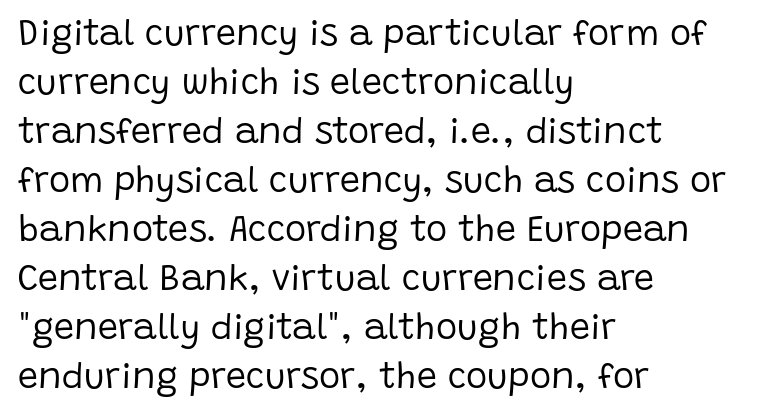
{"serif": "no", "italic": "no", "bold": "no", "weight": "regular", "width": "normal", "stroke_contrast": "low", "x_height": "large", "monospaced": "no", "underline": "no", "align": "left", "line_spacing": "normal", "line_spacing_ratio": 1.36, "letter_spacing": "normal", "letter_spacing_em": 0.0, "glyph_px": 36}
